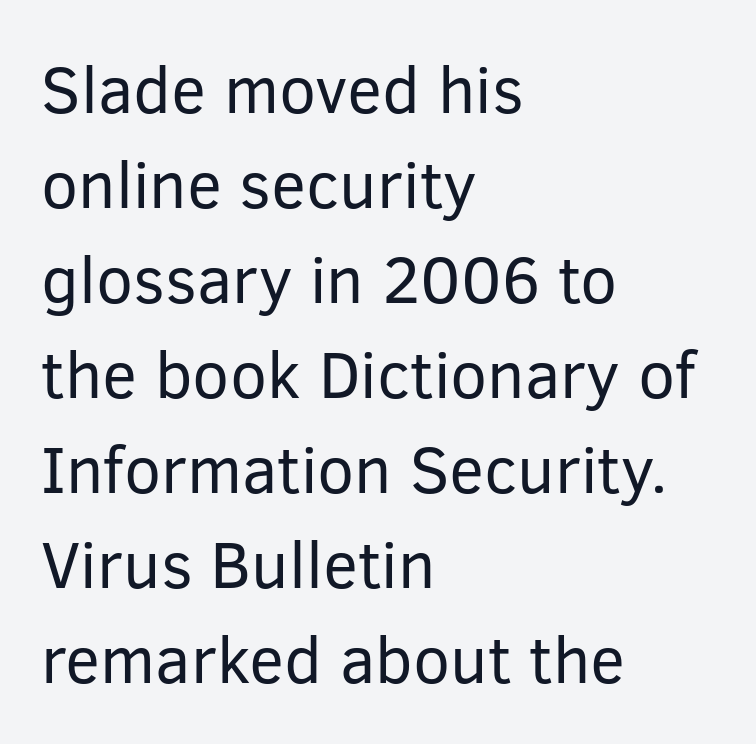
{"serif": "no", "italic": "no", "bold": "no", "weight": "regular", "width": "normal", "stroke_contrast": "low", "x_height": "medium", "monospaced": "no", "underline": "no", "align": "left", "line_spacing": "normal", "line_spacing_ratio": 1.44, "letter_spacing": "normal", "letter_spacing_em": 0.0, "glyph_px": 66}
